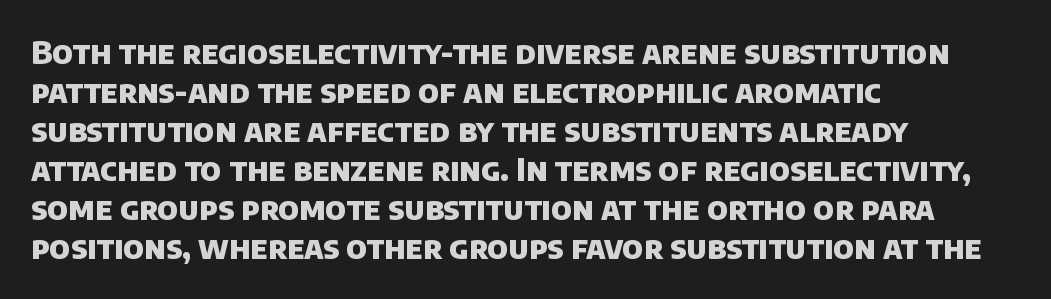
The image shows 32 px heavy sans-serif type; set left-aligned, line spacing 1.22x, normal letter spacing, not underlined; low stroke contrast and a large x-height.
